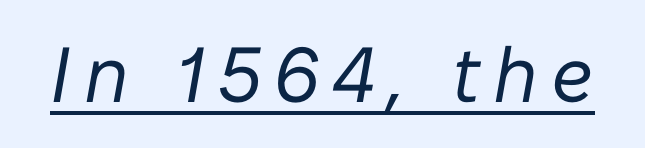
The lettering tilts uniformly, giving the passage an italic look. Underlined type. Do the characters align in a grid? No, the font is proportional. The passage shown is not bold in any degree.
